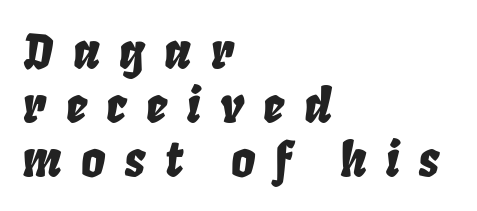
The image shows 48 px condensed type, italic (leaning right); set left-aligned, tight line spacing (1.12x), unusually wide letter spacing (+0.4 em), not underlined; low stroke contrast and a large x-height.
